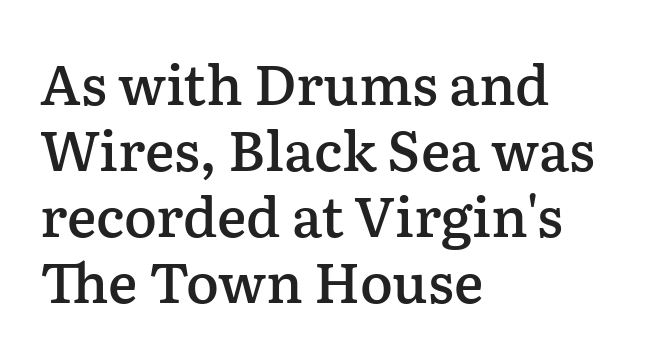
The image shows 55 px semibold serif type, upright; set left-aligned, line spacing 1.2x, normal letter spacing, not underlined; low stroke contrast and a medium x-height.
